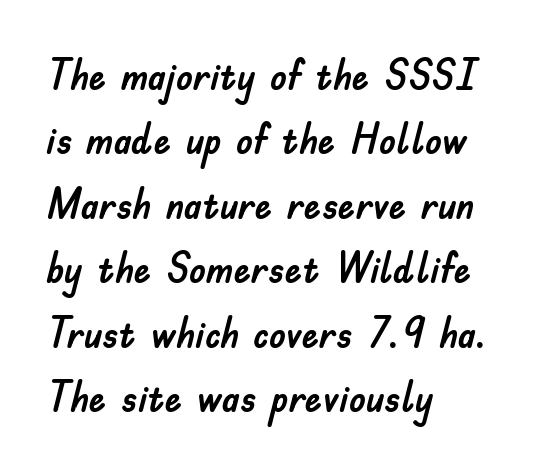
The image shows 43 px sans-serif type; set left-aligned, normal line spacing (1.5x), normal letter spacing, not underlined; low stroke contrast and a small x-height.
